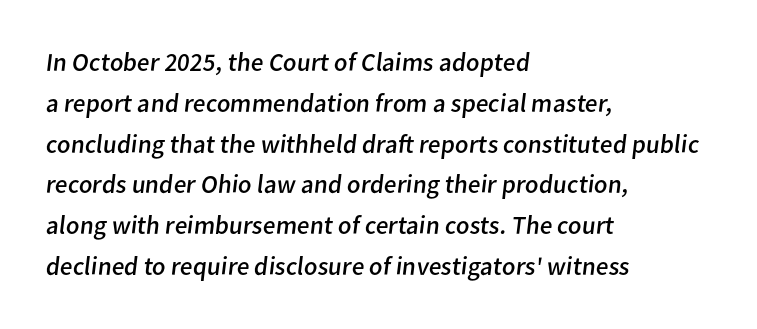
The image shows 26 px text type; set left-aligned, normal line spacing (1.57x), normal letter spacing, not underlined.
